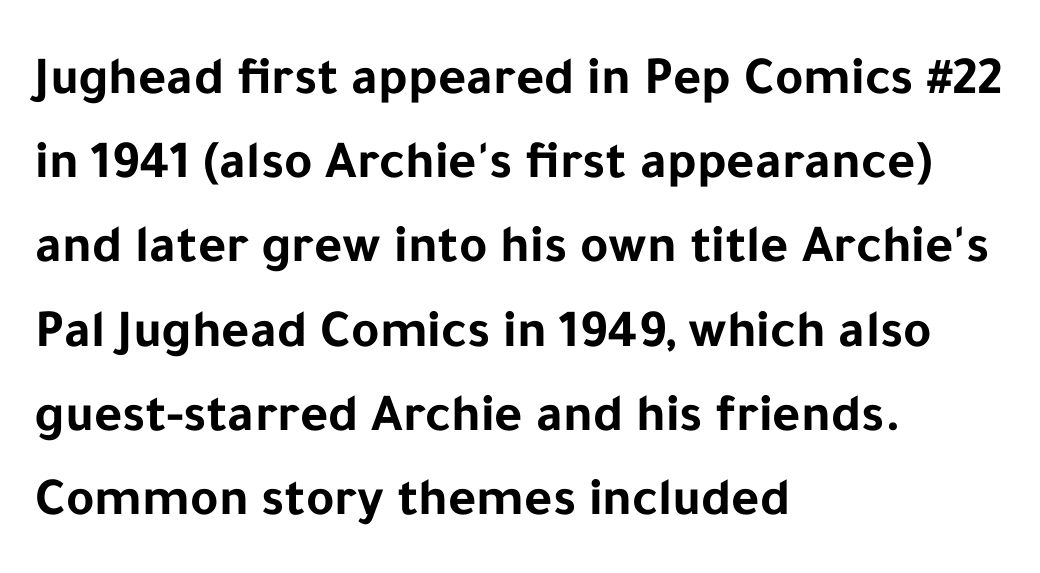
Are there feet on the stems? There aren't — it's a sans. The ragged edge is on the right, which tells us the setting is flush left. Nope, not italic — everything's standing straight. The space between consecutive lines is moderate. Glyph-to-glyph distance matches everyday printed text.
